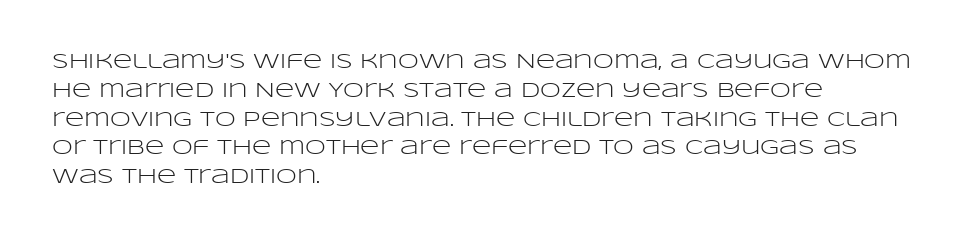
Q: Is the text bold? A: No.
Q: Is the text italic (slanted)? A: No, it is upright.
Q: Is the text underlined? A: No.
Q: How is the paragraph aligned? A: Left-aligned.
Q: Is the spacing between letters normal or unusually wide? A: Normal.
Q: Is the spacing between lines tight, normal or loose? A: Normal.
